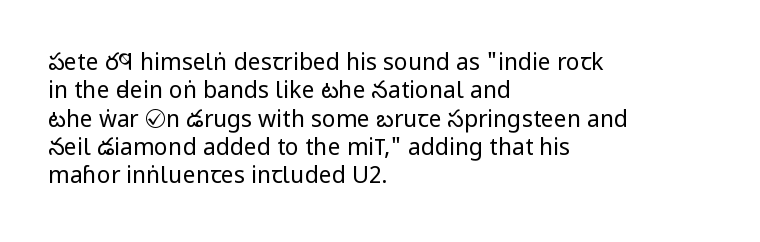
{"italic": "no", "bold": "no", "underline": "no", "align": "left", "line_spacing_ratio": 1.23, "letter_spacing": "normal", "letter_spacing_em": 0.0, "glyph_px": 23}
